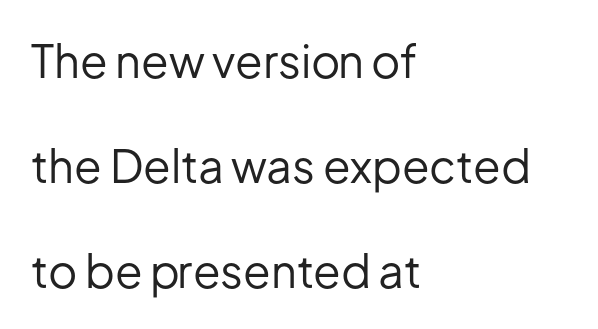
The image shows 45 px regular-weight sans-serif type, upright; set left-aligned, loose line spacing (2.33x), normal letter spacing, not underlined; low stroke contrast and a medium x-height.
